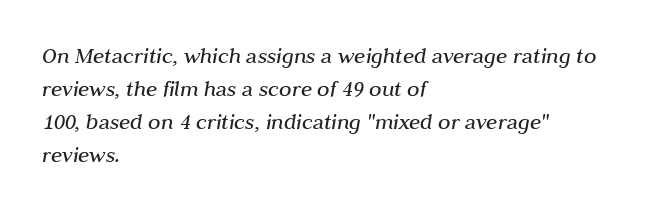
Q: Is the text bold? A: No.
Q: Is the text italic (slanted)? A: Yes, it leans right by about 10 degrees.
Q: Is the text underlined? A: No.
Q: How is the paragraph aligned? A: Left-aligned.
Q: Is the spacing between letters normal or unusually wide? A: Normal.
Q: Is the spacing between lines tight, normal or loose? A: Normal.
